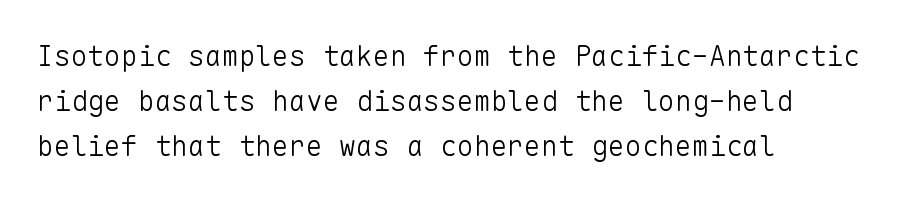
Nothing unusual about the tracking: characters are spaced as the font intends. Weight class: somewhere from thin through regular. The rag falls on the right side of this text block. Do the characters align in a grid? Yes, the font is monospaced. This is the regular roman posture of the typeface.
